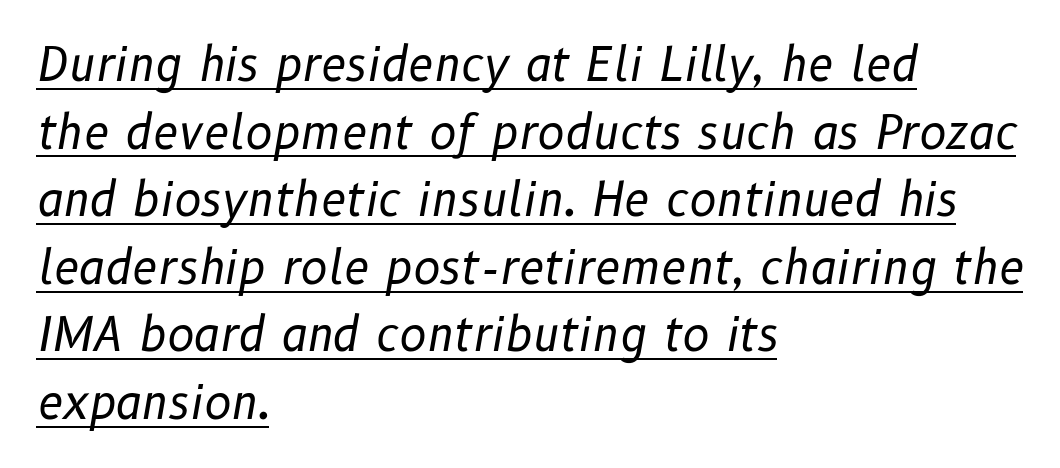
Q: Is the text bold? A: No.
Q: Is the text italic (slanted)? A: Yes, it leans right by about 10 degrees.
Q: Is the text underlined? A: Yes.
Q: How is the paragraph aligned? A: Left-aligned.
Q: Is the spacing between letters normal or unusually wide? A: Normal.
Q: Is the spacing between lines tight, normal or loose? A: Normal.
Q: Width (condensed, normal, or wide)? A: Normal.
Q: Stroke contrast? A: Low.
Q: x-height? A: Medium.
Q: Monospaced? A: No.
